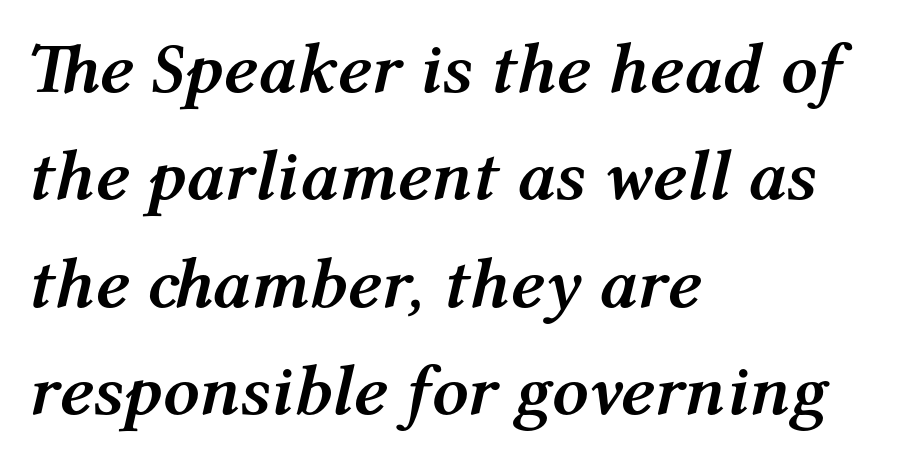
Q: Is the text bold? A: Yes.
Q: Is the text italic (slanted)? A: Yes, it leans right by about 12 degrees.
Q: Is the text underlined? A: No.
Q: How is the paragraph aligned? A: Left-aligned.
Q: Is the spacing between letters normal or unusually wide? A: Normal.
Q: Is the spacing between lines tight, normal or loose? A: Normal.
Q: Width (condensed, normal, or wide)? A: Normal.
Q: Stroke contrast? A: Medium.
Q: x-height? A: Medium.
Q: Monospaced? A: No.
